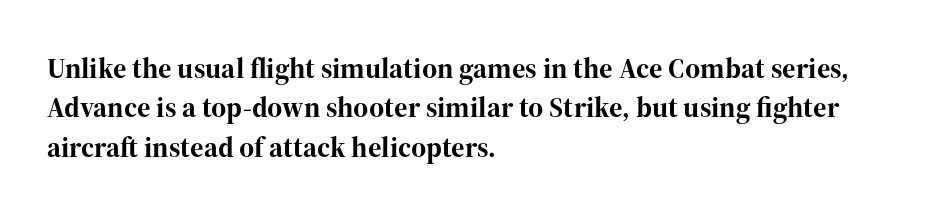
Q: Is the text bold? A: Yes.
Q: Is the text italic (slanted)? A: No, it is upright.
Q: Is the typeface a serif or a sans-serif typeface? A: Serif.
Q: Is the text underlined? A: No.
Q: How is the paragraph aligned? A: Left-aligned.
Q: Is the spacing between letters normal or unusually wide? A: Normal.
Q: Is the spacing between lines tight, normal or loose? A: Normal.
Q: Width (condensed, normal, or wide)? A: Normal.
Q: Stroke contrast? A: High.
Q: x-height? A: Medium.
Q: Monospaced? A: No.
